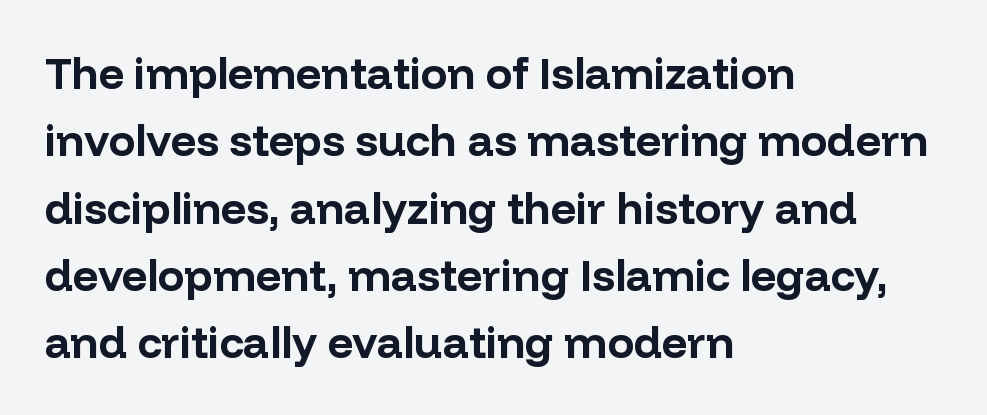
Q: Is the text bold? A: Yes.
Q: Is the text italic (slanted)? A: No, it is upright.
Q: Is the typeface a serif or a sans-serif typeface? A: Sans-serif.
Q: Is the text underlined? A: No.
Q: How is the paragraph aligned? A: Left-aligned.
Q: Is the spacing between letters normal or unusually wide? A: Normal.
Q: Is the spacing between lines tight, normal or loose? A: Normal.
Q: Width (condensed, normal, or wide)? A: Normal.
Q: Stroke contrast? A: Low.
Q: x-height? A: Medium.
Q: Monospaced? A: No.
